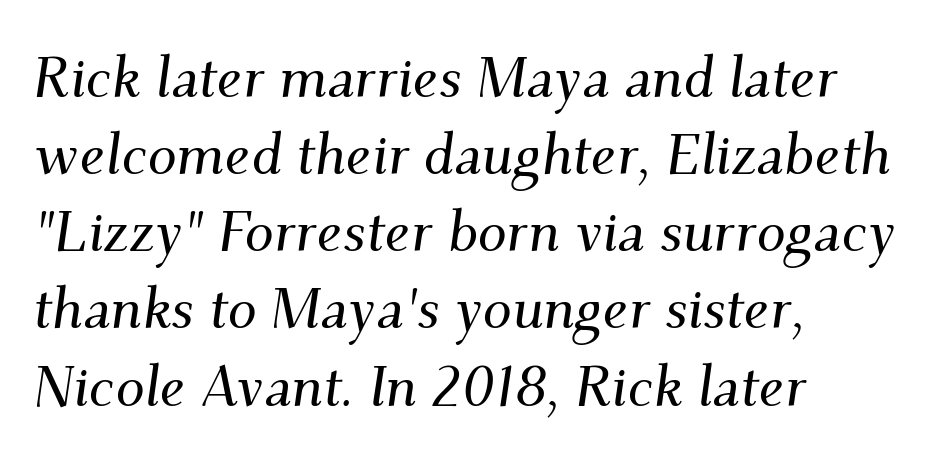
The image shows 58 px serif type, italic (leaning right); set left-aligned, normal line spacing (1.33x), normal letter spacing, not underlined; medium stroke contrast and a small x-height.
